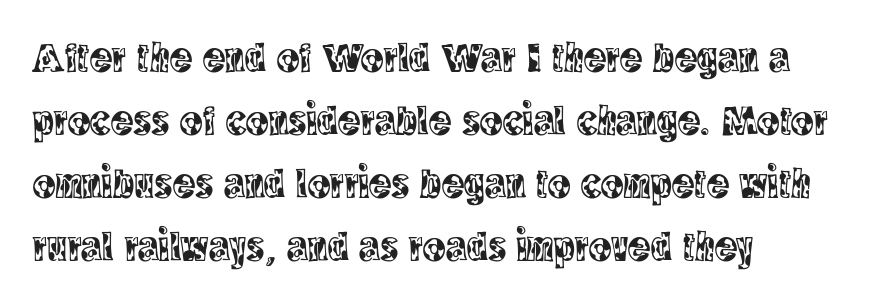
The image shows 42 px condensed serif type, upright; set left-aligned, normal line spacing (1.5x), normal letter spacing, not underlined; a large x-height.
